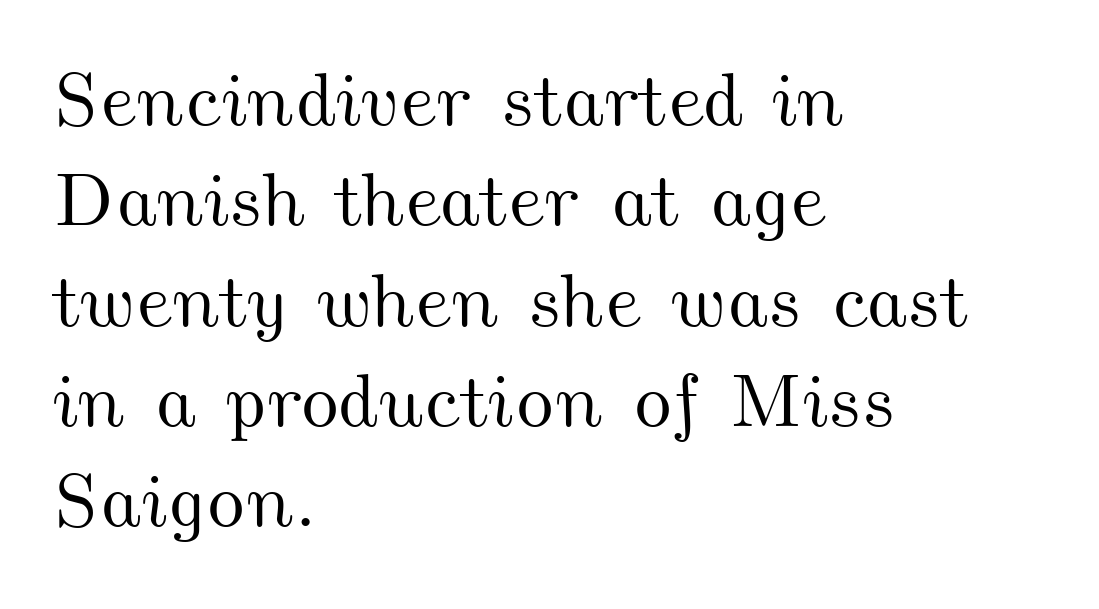
{"width": "wide", "stroke_contrast": "medium", "x_height": "small", "monospaced": "no", "underline": "no", "align": "left", "line_spacing": "normal", "line_spacing_ratio": 1.32, "letter_spacing": "normal", "letter_spacing_em": 0.0, "glyph_px": 76}
